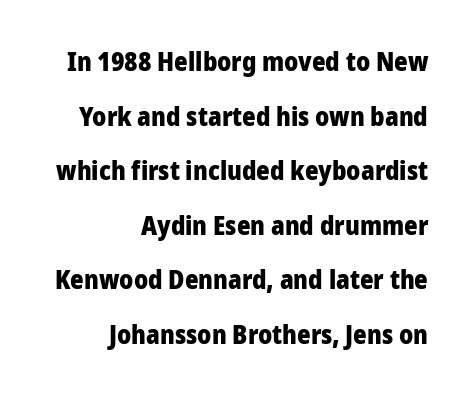
{"italic": "no", "bold": "yes", "underline": "no", "align": "right", "line_spacing": "loose", "line_spacing_ratio": 2.1, "letter_spacing": "normal", "letter_spacing_em": 0.0, "glyph_px": 26}
